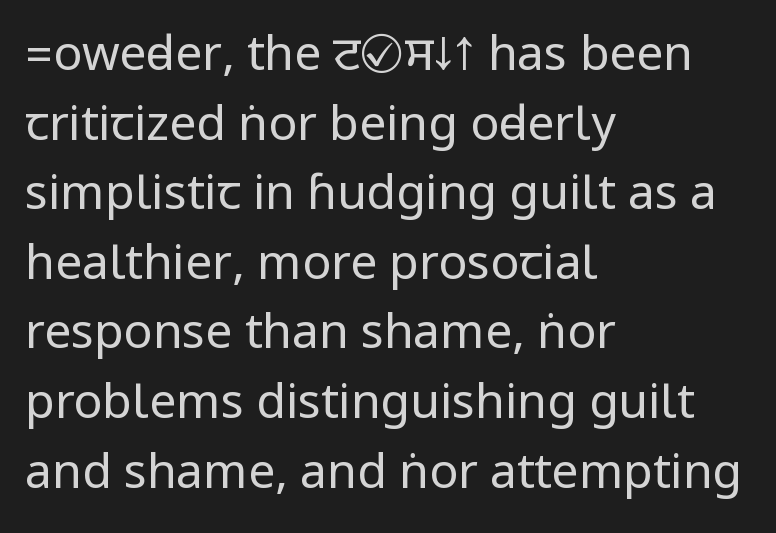
{"serif": "no", "italic": "no", "bold": "no", "weight": "regular", "width": "condensed", "stroke_contrast": "low", "underline": "no", "align": "left", "line_spacing": "normal", "line_spacing_ratio": 1.45, "letter_spacing": "normal", "letter_spacing_em": 0.0, "glyph_px": 48}
